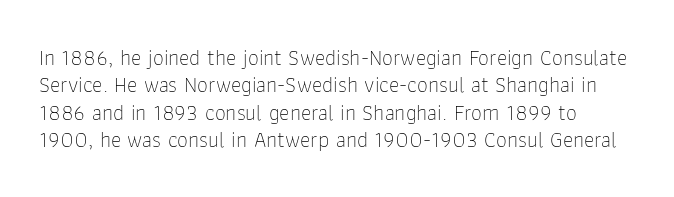
The image shows 22 px text type, upright; set normal line spacing (1.25x), normal letter spacing, not underlined.
